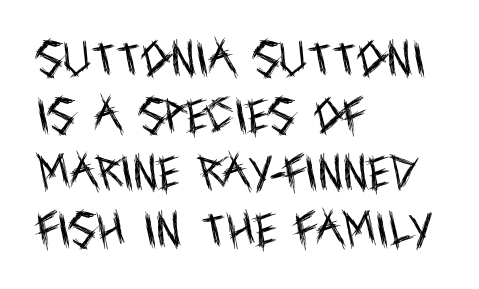
The compositor pushed each line to the left boundary. You can tell it's not italic because the verticals are truly vertical. Do the characters align in a grid? No, the font is proportional. The face used here is a sans, in the tradition of grotesques and geometrics. This rendering leaves character spacing at its baseline value.
